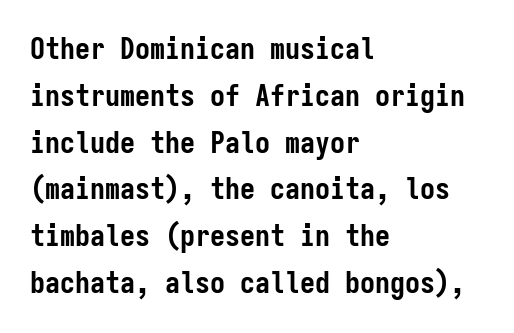
The image shows 30 px semibold, condensed sans-serif type, upright, monospaced; set left-aligned, normal line spacing (1.56x), normal letter spacing, not underlined; low stroke contrast and a medium x-height.
